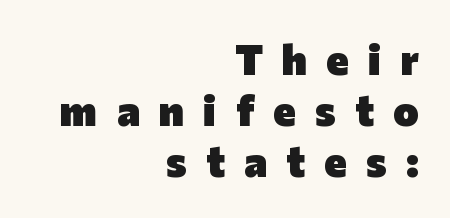
Q: Is the text bold? A: Yes.
Q: Is the text italic (slanted)? A: No, it is upright.
Q: Is the typeface a serif or a sans-serif typeface? A: Sans-serif.
Q: Is the text underlined? A: No.
Q: How is the paragraph aligned? A: Right-aligned.
Q: Is the spacing between letters normal or unusually wide? A: Unusually wide.
Q: Width (condensed, normal, or wide)? A: Normal.
Q: Stroke contrast? A: Low.
Q: x-height? A: Medium.
Q: Monospaced? A: No.
